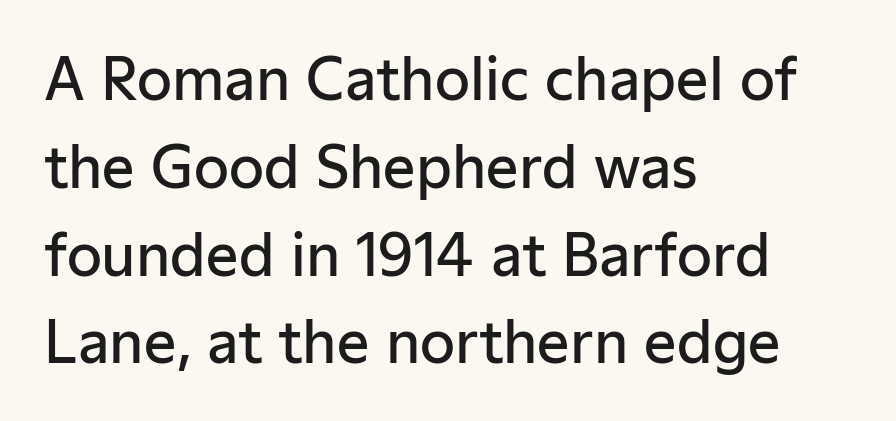
The image shows 57 px semibold sans-serif type, upright; set left-aligned, normal line spacing (1.54x), normal letter spacing, not underlined; low stroke contrast and a medium x-height.
